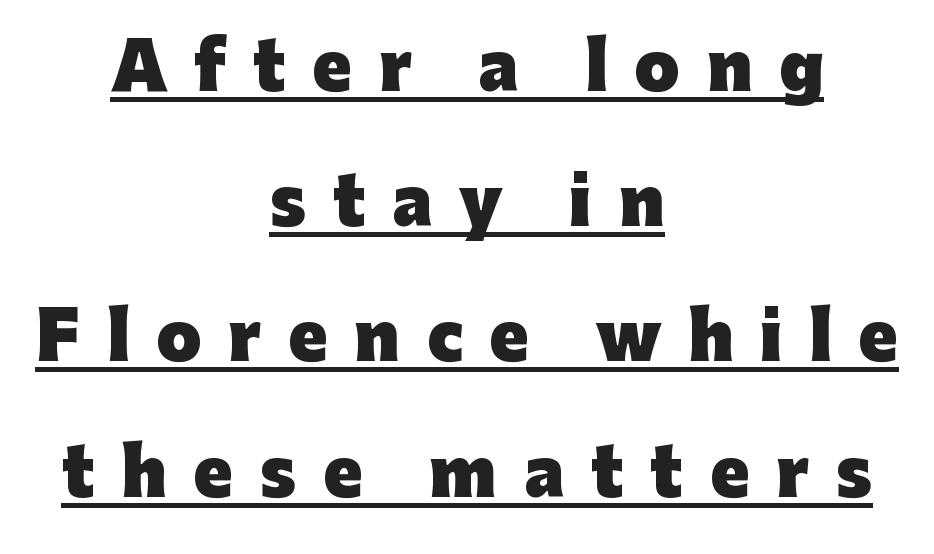
Q: Is the text bold? A: Yes.
Q: Is the text italic (slanted)? A: No, it is upright.
Q: Is the typeface a serif or a sans-serif typeface? A: Sans-serif.
Q: Is the text underlined? A: Yes.
Q: How is the paragraph aligned? A: Centered.
Q: Is the spacing between letters normal or unusually wide? A: Unusually wide.
Q: Is the spacing between lines tight, normal or loose? A: Loose.
Q: Width (condensed, normal, or wide)? A: Normal.
Q: Stroke contrast? A: Low.
Q: x-height? A: Medium.
Q: Monospaced? A: No.
